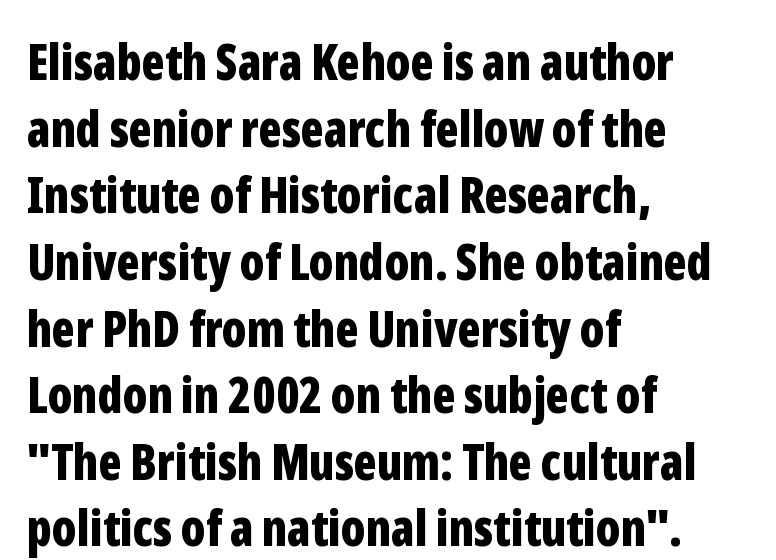
Does the lettering tilt? It doesn't — this is upright. The paragraph has a hard left edge and a soft right edge. Letters rest on an invisible, unmarked baseline. I'd call this a sans setting — the letters go barefoot.
